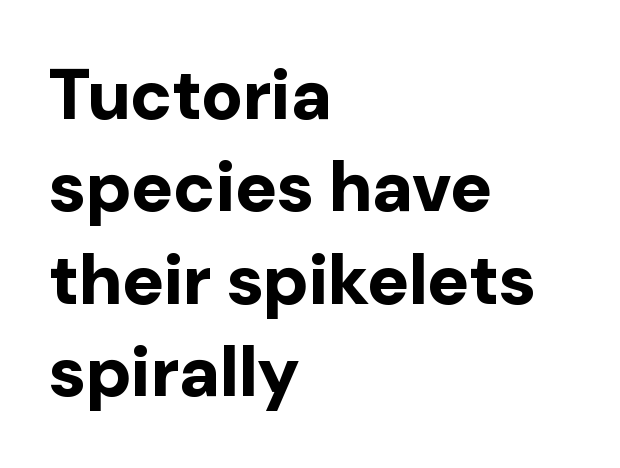
{"serif": "no", "italic": "no", "bold": "yes", "weight": "bold", "width": "normal", "stroke_contrast": "low", "x_height": "medium", "monospaced": "no", "underline": "no", "align": "left", "line_spacing": "normal", "line_spacing_ratio": 1.32, "letter_spacing": "normal", "letter_spacing_em": 0.0, "glyph_px": 70}
